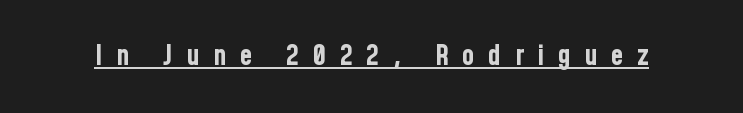
The image shows 29 px bold, condensed sans-serif type, upright; set unusually wide letter spacing (+0.46 em), underlined; low stroke contrast and a medium x-height.
